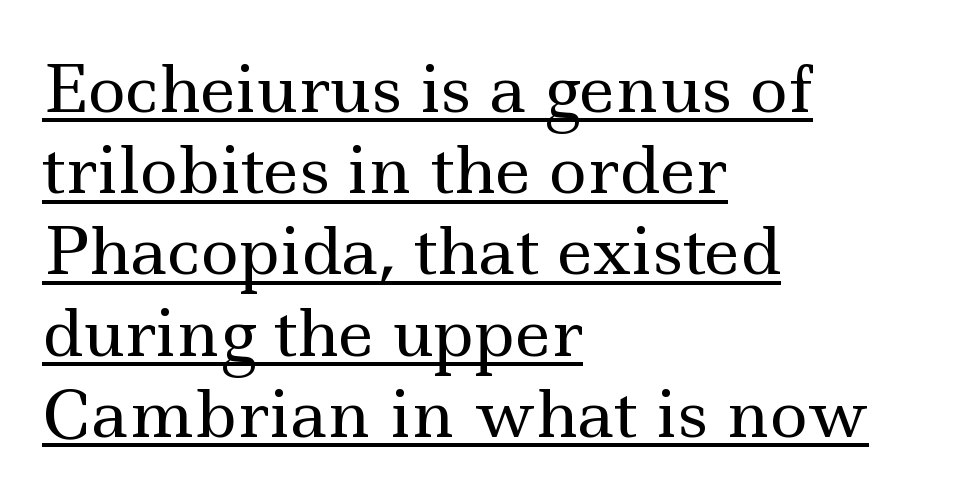
Q: Is the text bold? A: No.
Q: Is the text italic (slanted)? A: No, it is upright.
Q: Is the typeface a serif or a sans-serif typeface? A: Serif.
Q: Is the text underlined? A: Yes.
Q: How is the paragraph aligned? A: Left-aligned.
Q: Is the spacing between letters normal or unusually wide? A: Normal.
Q: Is the spacing between lines tight, normal or loose? A: Normal.
Q: Width (condensed, normal, or wide)? A: Wide.
Q: x-height? A: Small.
Q: Monospaced? A: No.
